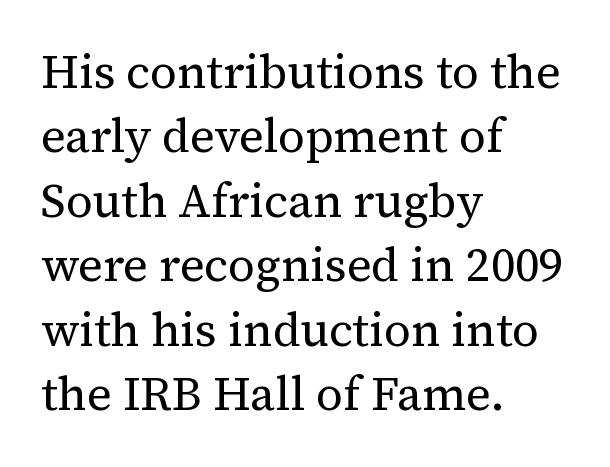
The letters stand straight up with perfectly vertical stems. Decoration check: the copy has no underline. These lines sit exactly where default settings would place them. Line beginnings align vertically; line endings do not. Spacing verdict: proportional, widths tailored to each character.
